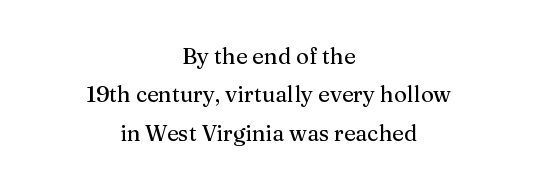
{"italic": "no", "underline": "no", "align": "center", "line_spacing_ratio": 1.74, "letter_spacing": "normal", "letter_spacing_em": 0.0, "glyph_px": 22}
